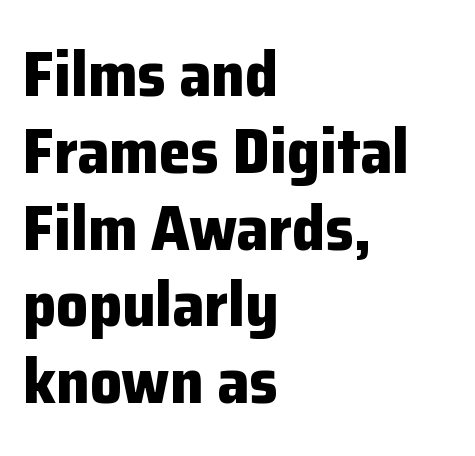
{"serif": "no", "italic": "no", "bold": "yes", "weight": "bold", "width": "normal", "stroke_contrast": "low", "x_height": "medium", "monospaced": "no", "underline": "no", "align": "left", "line_spacing_ratio": 1.2, "letter_spacing": "normal", "letter_spacing_em": 0.0, "glyph_px": 64}
